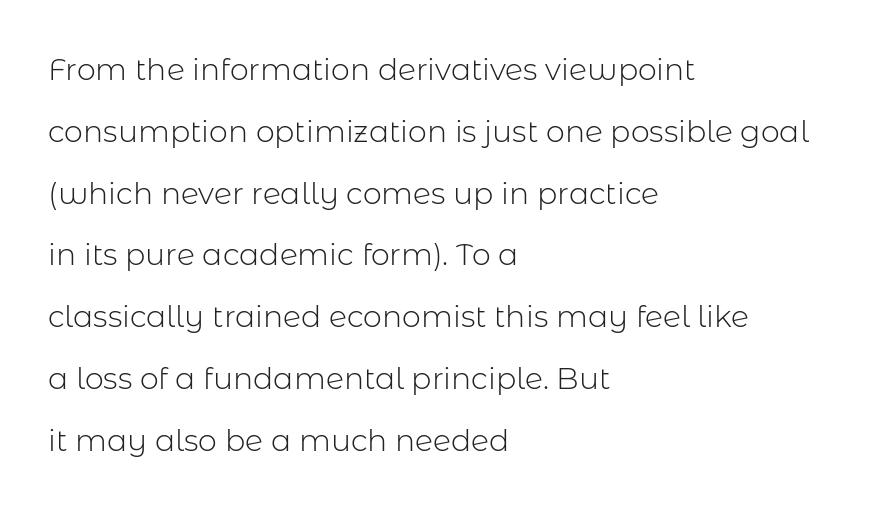
A classic flush-left, rag-right setting is used for this passage. Is this a sans? Yes — the strokes have no serifs. Counters stay open thanks to moderate or lighter strokes. A great deal of white space separates one row of letters from the next. Looks like regular typesetting: each glyph gets only the width it needs.
